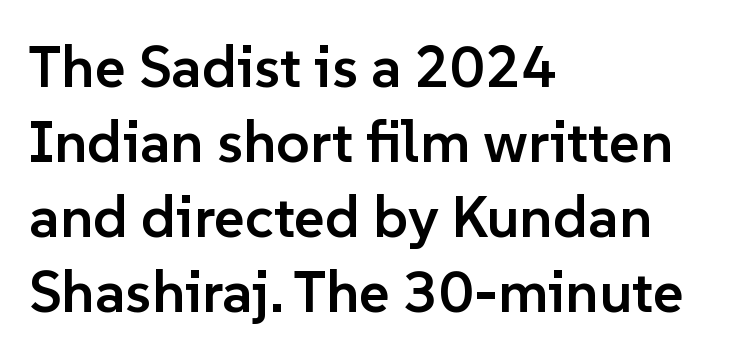
Q: Is the text bold? A: Semi-bold.
Q: Is the text italic (slanted)? A: No, it is upright.
Q: Is the typeface a serif or a sans-serif typeface? A: Sans-serif.
Q: Is the text underlined? A: No.
Q: How is the paragraph aligned? A: Left-aligned.
Q: Is the spacing between letters normal or unusually wide? A: Normal.
Q: Is the spacing between lines tight, normal or loose? A: Normal.
Q: Width (condensed, normal, or wide)? A: Normal.
Q: Stroke contrast? A: Low.
Q: x-height? A: Medium.
Q: Monospaced? A: No.
